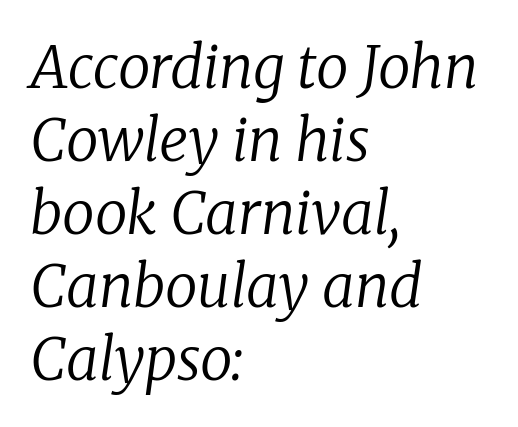
The image shows 58 px regular-weight serif type, italic (leaning right); set left-aligned, normal line spacing (1.26x), normal letter spacing, not underlined; low stroke contrast and a medium x-height.
